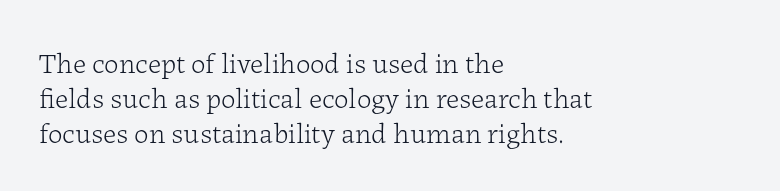
Quick note: not italic, upright. Standard letterfit; no display-style spreading of the glyphs. Varying glyph widths throughout — classic text-font behaviour. Old-style or modern, the face here clearly has serifs. Underlining? Definitely not there.
